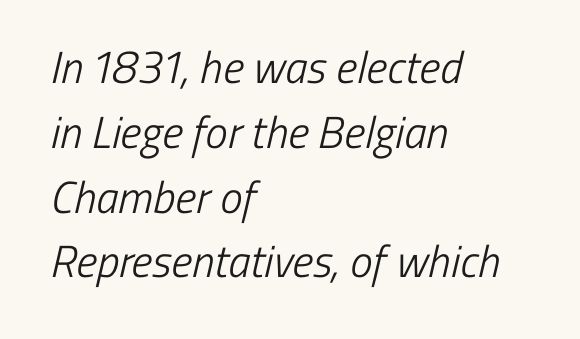
The image shows 45 px light, condensed sans-serif type; set left-aligned, normal line spacing (1.44x), normal letter spacing, not underlined; low stroke contrast and a medium x-height.
